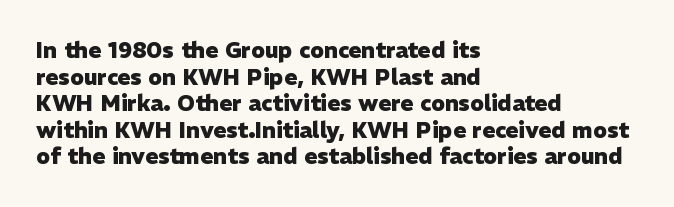
Q: Is the text bold? A: Yes.
Q: Is the text italic (slanted)? A: No, it is upright.
Q: Is the text underlined? A: No.
Q: How is the paragraph aligned? A: Left-aligned.
Q: Is the spacing between letters normal or unusually wide? A: Normal.
